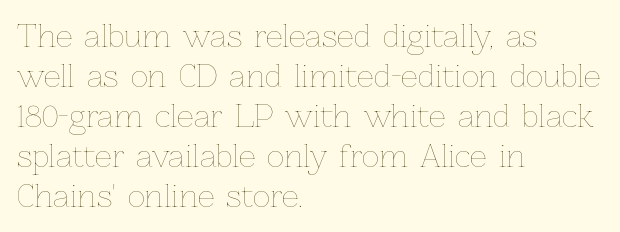
{"italic": "no", "bold": "no", "weight": "thin", "width": "normal", "stroke_contrast": "low", "x_height": "medium", "monospaced": "no", "underline": "no", "align": "left", "line_spacing": "normal", "line_spacing_ratio": 1.33, "letter_spacing": "normal", "letter_spacing_em": 0.0, "glyph_px": 30}
